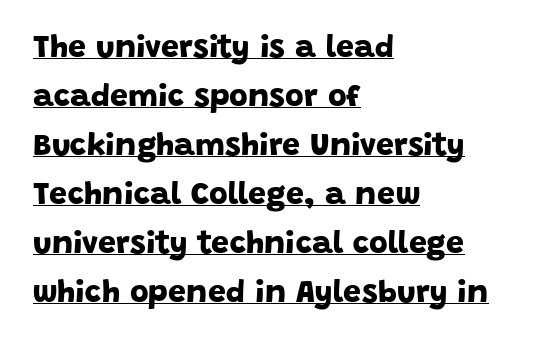
{"serif": "no", "bold": "yes", "weight": "bold", "width": "normal", "stroke_contrast": "low", "x_height": "large", "monospaced": "no", "underline": "yes", "align": "left", "line_spacing": "normal", "line_spacing_ratio": 1.53, "letter_spacing": "normal", "letter_spacing_em": 0.0, "glyph_px": 32}
